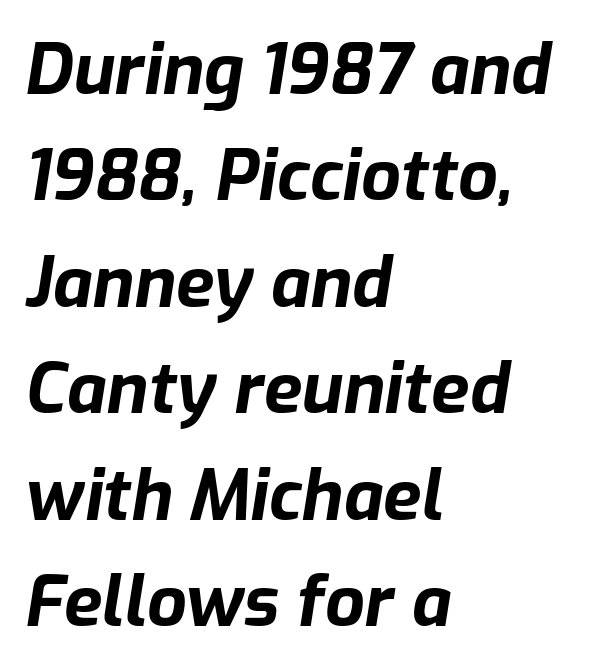
Q: Is the text bold? A: Yes.
Q: Is the text italic (slanted)? A: Yes, it leans right by about 9 degrees.
Q: Is the text underlined? A: No.
Q: How is the paragraph aligned? A: Left-aligned.
Q: Is the spacing between letters normal or unusually wide? A: Normal.
Q: Is the spacing between lines tight, normal or loose? A: Normal.
Q: Width (condensed, normal, or wide)? A: Normal.
Q: Stroke contrast? A: Low.
Q: x-height? A: Medium.
Q: Monospaced? A: No.
